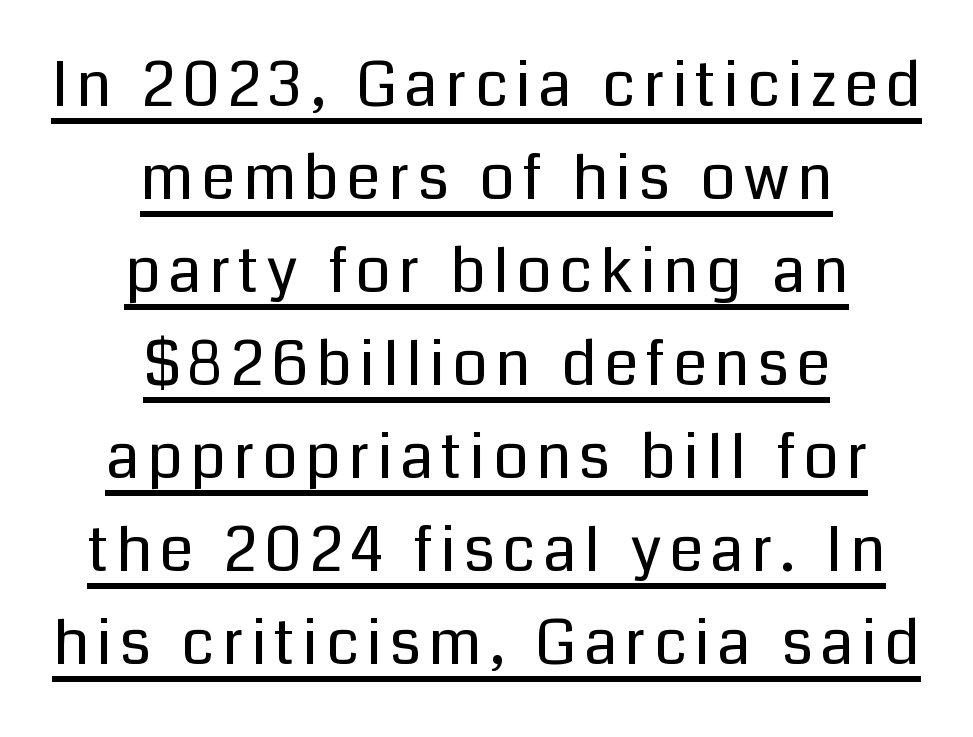
{"serif": "no", "italic": "no", "bold": "no", "weight": "regular", "width": "normal", "stroke_contrast": "low", "x_height": "medium", "monospaced": "no", "underline": "yes", "align": "center", "line_spacing": "normal", "line_spacing_ratio": 1.5, "glyph_px": 62}
